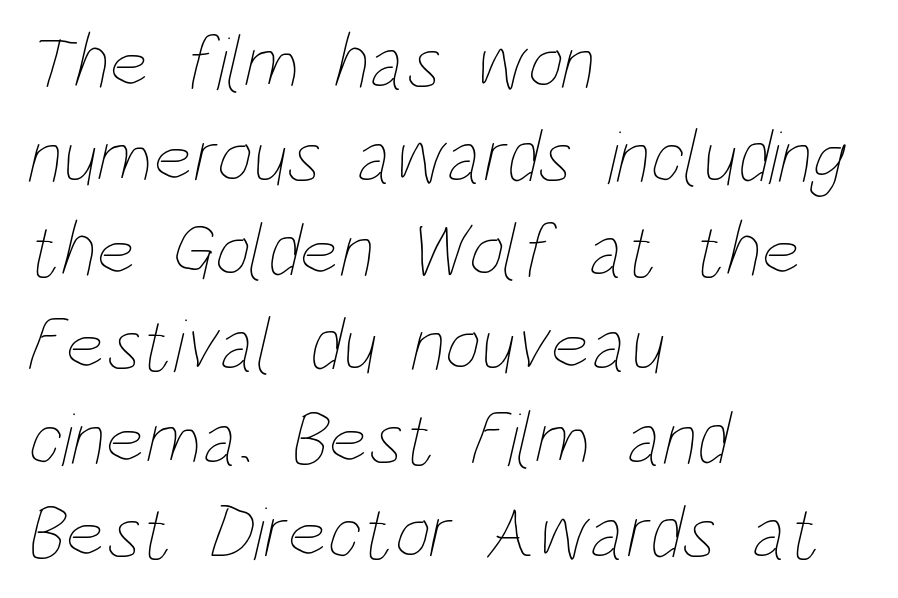
{"bold": "no", "weight": "thin", "width": "condensed", "stroke_contrast": "low", "x_height": "large", "monospaced": "no", "underline": "no", "align": "left", "line_spacing_ratio": 1.22, "letter_spacing": "normal", "letter_spacing_em": 0.0, "glyph_px": 77}
